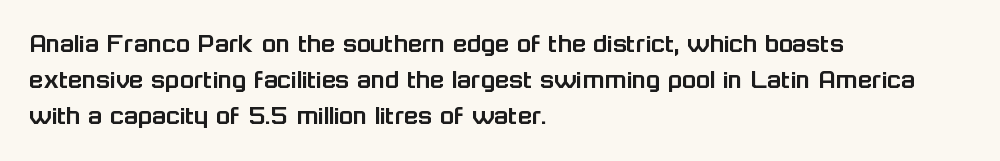
The image shows 29 px sans-serif type, upright; set left-aligned, normal line spacing (1.25x), normal letter spacing, not underlined; low stroke contrast and a medium x-height.
